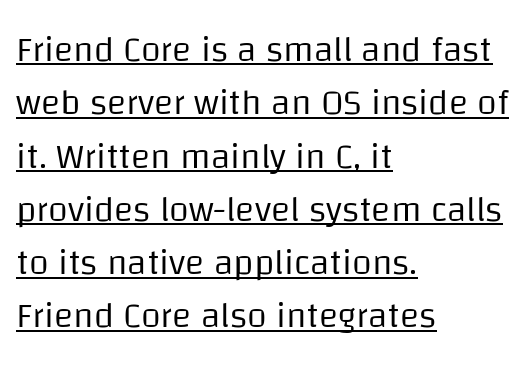
The typesetter has applied underlining to the passage shown. These lines are set flush left with a ragged right edge. The type sits square on the baseline with zero lean. A typesetter would call this leading conventional body-copy spacing. Weight: in the light-to-regular range.
